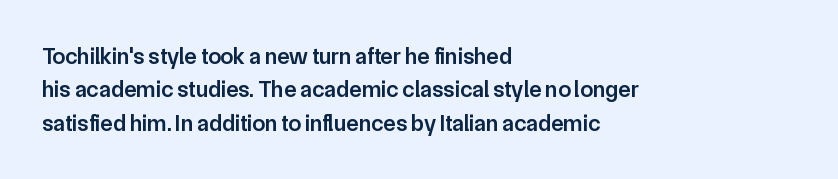
The line-height multiplier appears to be the usual default. The type is set solid horizontally, with unmodified tracking. This rendering uses left alignment, leaving the right contour irregular. Posture: vertical. Underlining? Definitely not there. The sample has been set in demibold, a notch under bold.
